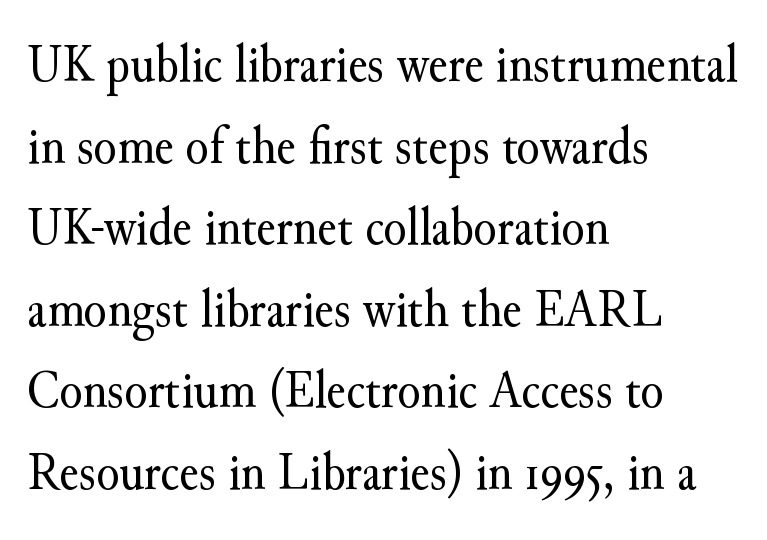
Nobody drew a line under any word here. Notice how descenders clear the ascenders below comfortably — that's standard leading. Ascenders rise straight up at ninety degrees. Bold? No — there's no thickening of the strokes.
